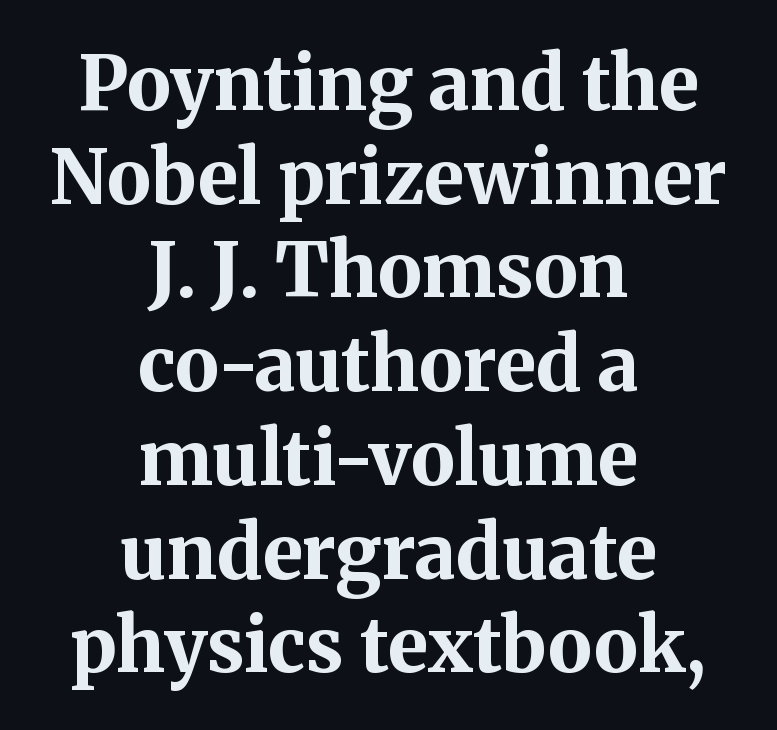
Posture: vertical. I'd call this a serif setting — the letters wear small feet. One glance says typical: line gaps are just what's usual. The face used here is proportionally spaced, like ordinary book or web type. Layout note: lines centered.
